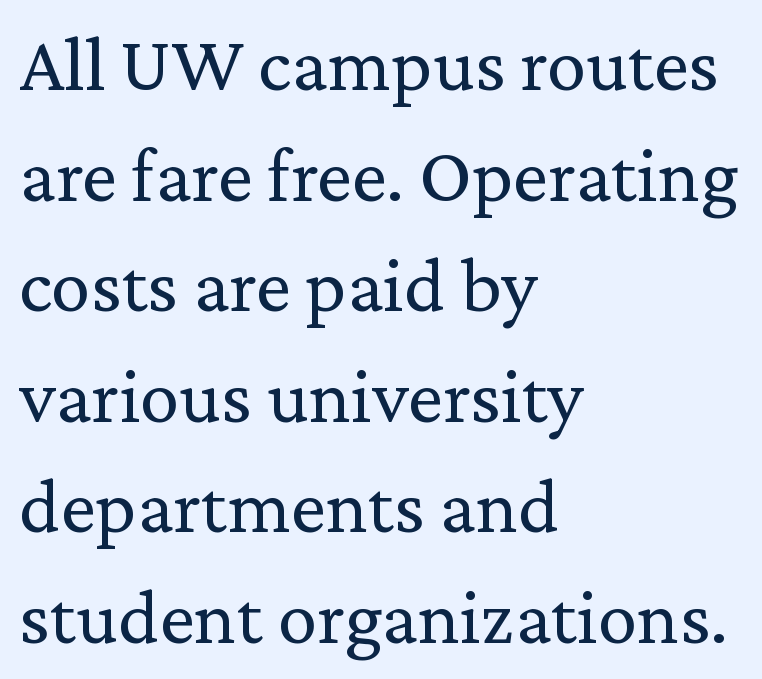
Posture: straight, roman, zero tilt. Note the varied advance widths — an 'i' is clearly narrower than an 'm'. The tracking reads as untouched default to a designer's eye. Type without underlining. Is there much room between lines? A standard amount, neither cramped nor airy.
